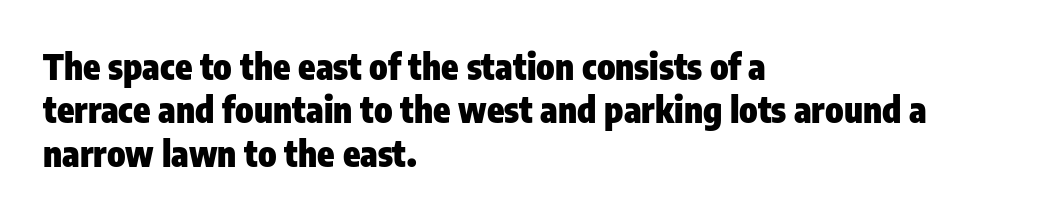
You'd pick this weight for a headline — it's a proper bold. The letters stand upright; this is a roman face. Look at the tracking — it's just the regular setting, nothing added. The zone under the glyphs is completely vacant. Each letter's strokes conclude bluntly, with no projecting serifs. Do the characters align in a grid? No, the font is proportional.
